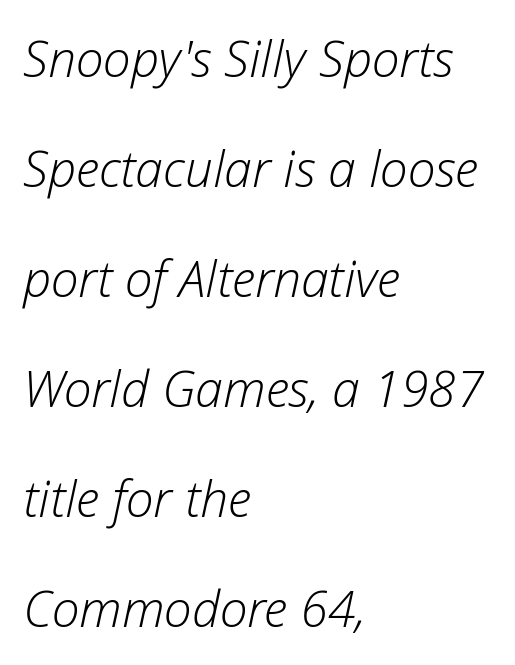
The horizontal fit of the characters is conventional and even. The face used here is proportionally spaced, like ordinary book or web type. Notice the wide empty band between every row — that's loose leading. Layout note: lines flush left. Italic: yes, the glyphs are oblique. Lines of text with bare space underneath.
